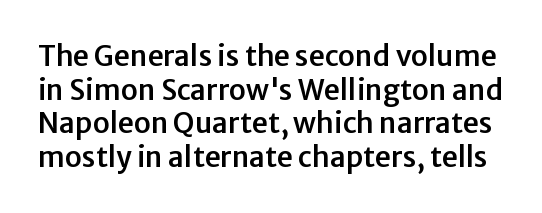
Q: Is the text italic (slanted)? A: No, it is upright.
Q: Is the typeface a serif or a sans-serif typeface? A: Sans-serif.
Q: Is the text underlined? A: No.
Q: Is the spacing between letters normal or unusually wide? A: Normal.
Q: Width (condensed, normal, or wide)? A: Normal.
Q: Stroke contrast? A: Low.
Q: x-height? A: Medium.
Q: Monospaced? A: No.
